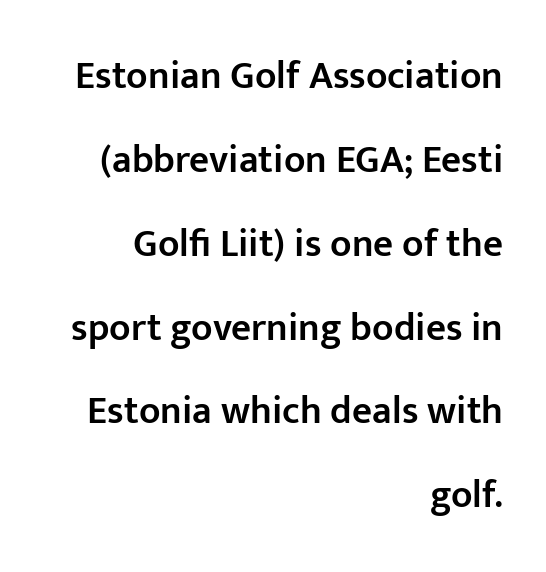
{"serif": "no", "italic": "no", "bold": "semi", "weight": "semibold", "width": "normal", "stroke_contrast": "low", "x_height": "medium", "monospaced": "no", "underline": "no", "align": "right", "line_spacing": "loose", "line_spacing_ratio": 2.15, "letter_spacing": "normal", "letter_spacing_em": 0.0, "glyph_px": 39}
